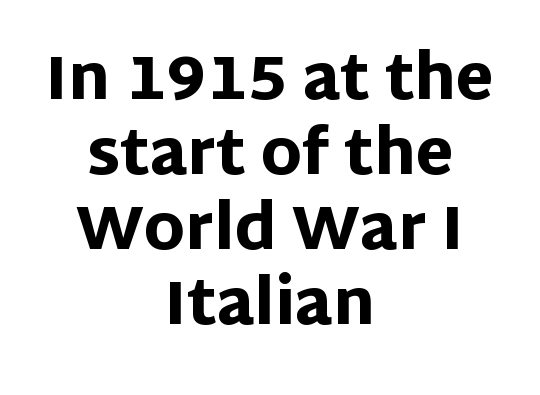
These lines carry a lot of weight — the face is fully bold. Style check: upright. Check under the words: just untouched page. Typographically, this falls in the sans-serif category. In CSS terms this would be text-align: center. The tracking reads as untouched default to a designer's eye.
